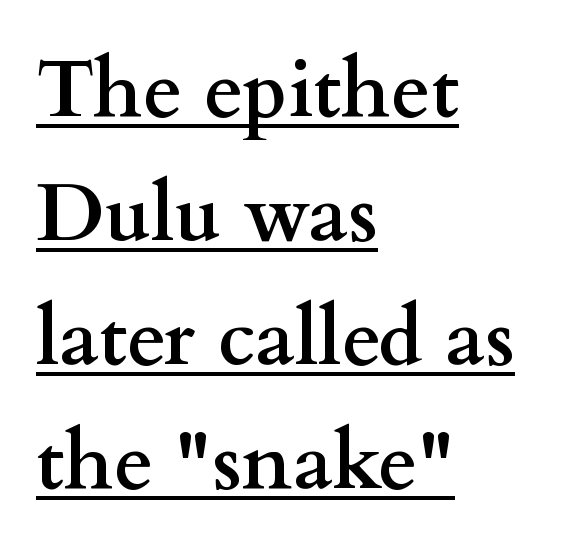
The image shows 80 px semibold, wide serif type, upright; set left-aligned, normal line spacing (1.55x), normal letter spacing, underlined; medium stroke contrast and a small x-height.
